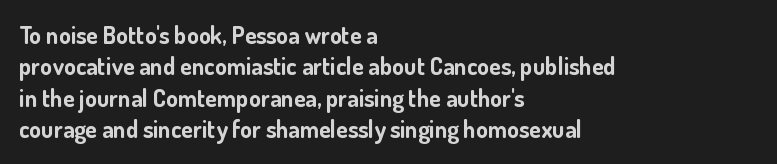
Caption: standard tracking, unaltered. In CSS terms this would be text-align: left. Unlike italic type, these characters show no tilt at all. A dark, heavy texture on the line: the type is bold.
